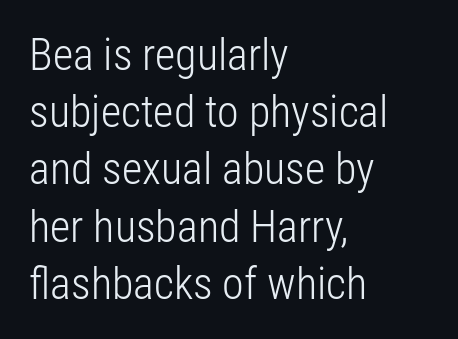
Spacing verdict: proportional, widths tailored to each character. Rule under the text: the space is simply empty. Look at the tracking — it's just the regular setting, nothing added. Bold? No — there's no thickening of the strokes. The paragraph shown leans on its left margin.
